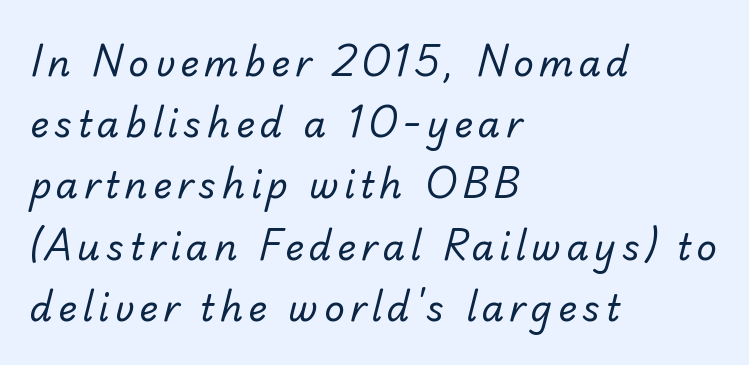
Q: Is the text bold? A: No.
Q: Is the typeface a serif or a sans-serif typeface? A: Sans-serif.
Q: Is the text underlined? A: No.
Q: How is the paragraph aligned? A: Left-aligned.
Q: Is the spacing between lines tight, normal or loose? A: Normal.
Q: Width (condensed, normal, or wide)? A: Normal.
Q: Stroke contrast? A: Low.
Q: x-height? A: Small.
Q: Monospaced? A: No.
